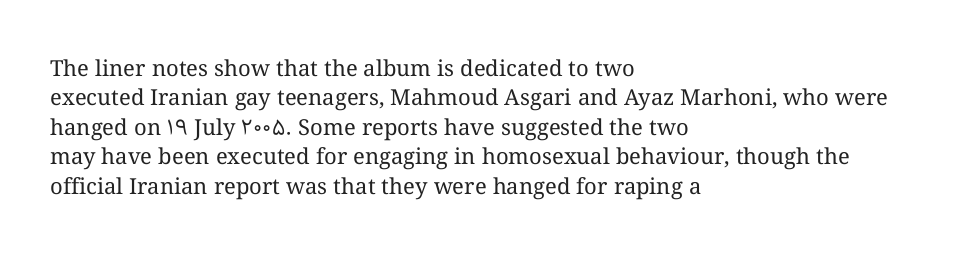
The image shows 22 px text type, upright; set left-aligned, normal line spacing (1.34x), normal letter spacing, not underlined.
